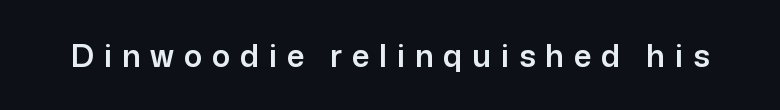
{"serif": "no", "italic": "no", "width": "normal", "stroke_contrast": "low", "x_height": "medium", "monospaced": "no", "underline": "no", "letter_spacing": "wide", "letter_spacing_em": 0.31, "glyph_px": 31}
